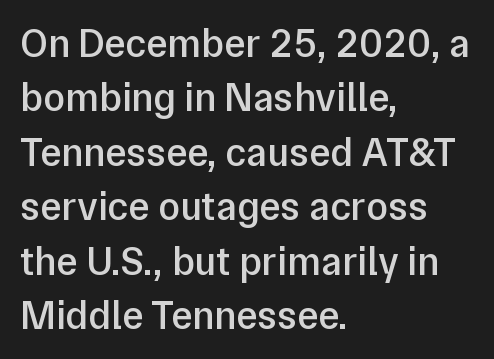
{"serif": "no", "italic": "no", "bold": "semi", "weight": "semibold", "width": "normal", "stroke_contrast": "low", "x_height": "medium", "monospaced": "no", "underline": "no", "align": "left", "line_spacing": "normal", "line_spacing_ratio": 1.36, "letter_spacing": "normal", "letter_spacing_em": 0.0, "glyph_px": 40}
